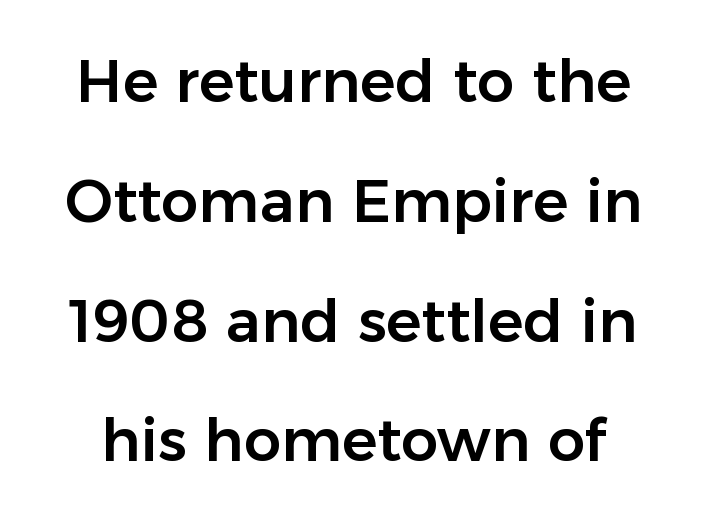
Q: Is the text italic (slanted)? A: No, it is upright.
Q: Is the typeface a serif or a sans-serif typeface? A: Sans-serif.
Q: Is the text underlined? A: No.
Q: Is the spacing between letters normal or unusually wide? A: Normal.
Q: Is the spacing between lines tight, normal or loose? A: Loose.
Q: Width (condensed, normal, or wide)? A: Normal.
Q: Stroke contrast? A: Low.
Q: x-height? A: Medium.
Q: Monospaced? A: No.
